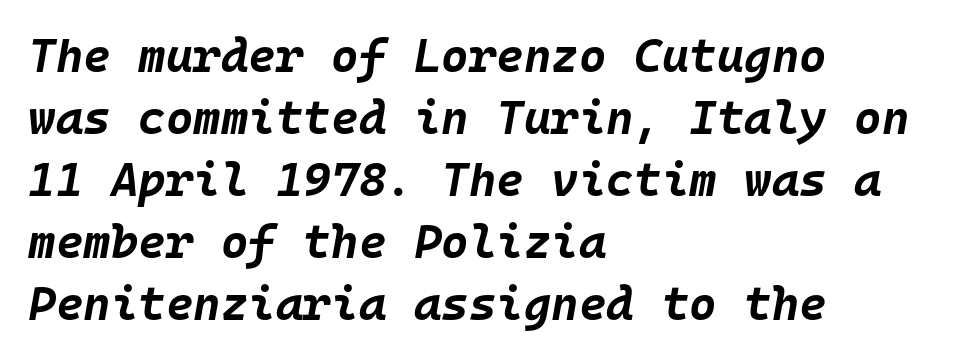
The image shows 47 px bold type, italic (leaning right), monospaced; set left-aligned, normal line spacing (1.32x), normal letter spacing, not underlined; low stroke contrast and a large x-height.
